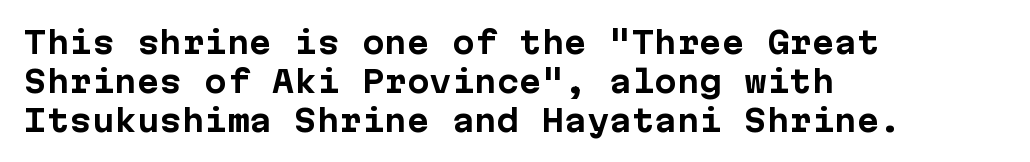
Q: Is the text bold? A: Yes.
Q: Is the text italic (slanted)? A: No, it is upright.
Q: Is the typeface a serif or a sans-serif typeface? A: Sans-serif.
Q: Is the text underlined? A: No.
Q: How is the paragraph aligned? A: Left-aligned.
Q: Is the spacing between letters normal or unusually wide? A: Normal.
Q: Is the spacing between lines tight, normal or loose? A: Normal.
Q: Width (condensed, normal, or wide)? A: Normal.
Q: Stroke contrast? A: Low.
Q: x-height? A: Medium.
Q: Monospaced? A: Yes.
